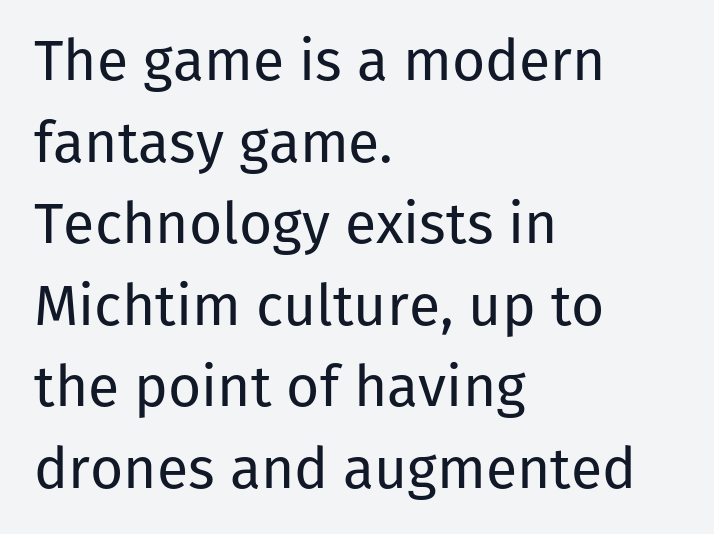
The specimen omits any rule beneath the text block's lines. Caption: multi-line text, flush left, ragged right. The face used here is rendered with its standard letterfit. Think of a printed novel: that variable character pitch is what you see here. Heaviness? Minimal to ordinary, like unemphasized prose. The axis of the letterforms is exactly vertical.
